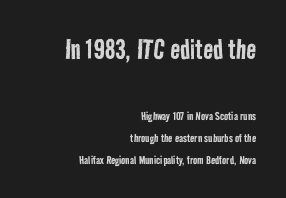
{"serif": "no", "bold": "no", "weight": "regular", "width": "condensed", "stroke_contrast": "low", "x_height": "medium", "monospaced": "no", "underline": "no", "align": "right", "line_spacing": "normal", "line_spacing_ratio": 1.56, "letter_spacing": "normal", "letter_spacing_em": 0.0, "larger_block": "first", "size_ratio": 2.36, "glyph_px": 33}
